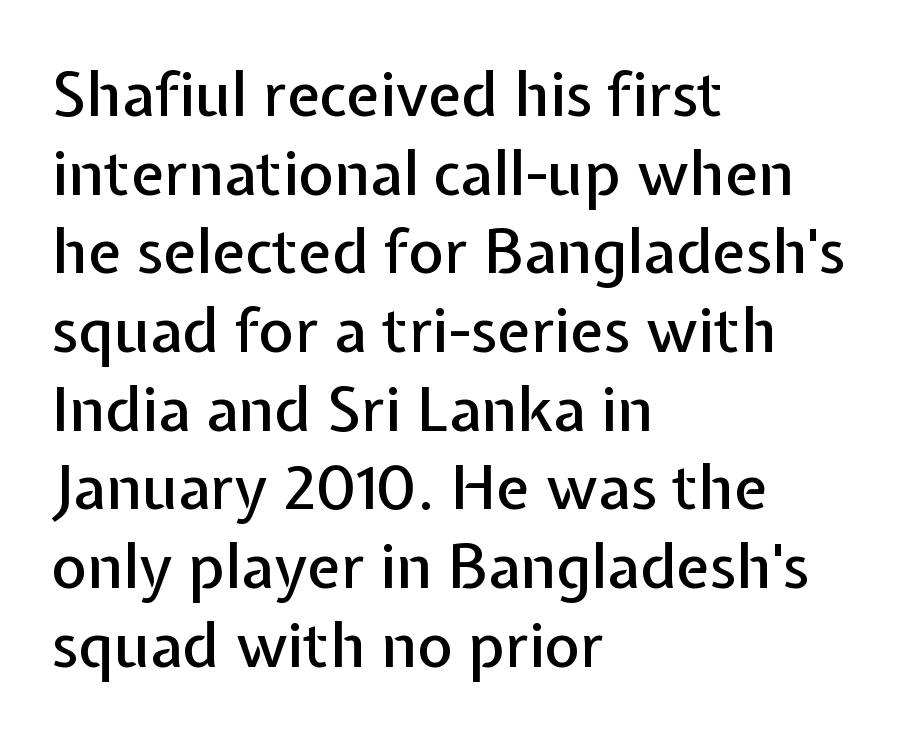
Q: Is the text italic (slanted)? A: No, it is upright.
Q: Is the typeface a serif or a sans-serif typeface? A: Sans-serif.
Q: Is the text underlined? A: No.
Q: How is the paragraph aligned? A: Left-aligned.
Q: Is the spacing between letters normal or unusually wide? A: Normal.
Q: Is the spacing between lines tight, normal or loose? A: Normal.
Q: Width (condensed, normal, or wide)? A: Normal.
Q: Stroke contrast? A: Low.
Q: x-height? A: Medium.
Q: Monospaced? A: No.
